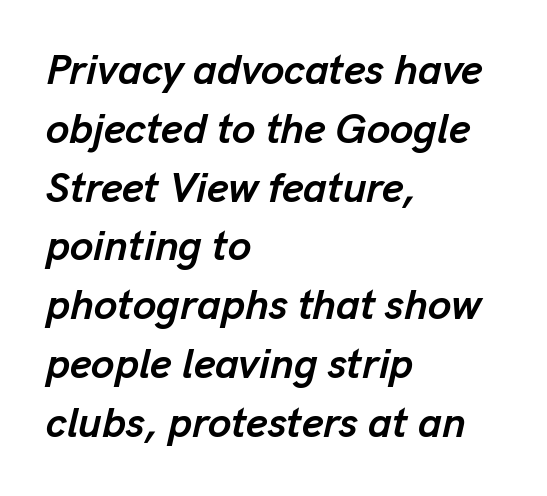
The image shows 42 px semibold type, italic (leaning right); set left-aligned, normal line spacing (1.4x), normal letter spacing, not underlined; low stroke contrast and a medium x-height.
